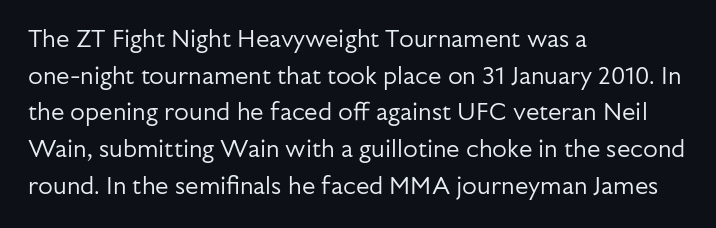
Standard letterfit; no display-style spreading of the glyphs. No chunkiness to these letters — they're not bold. This is roman type, the default non-slanted kind. Does the copy run flush right? No — it runs flush left.
